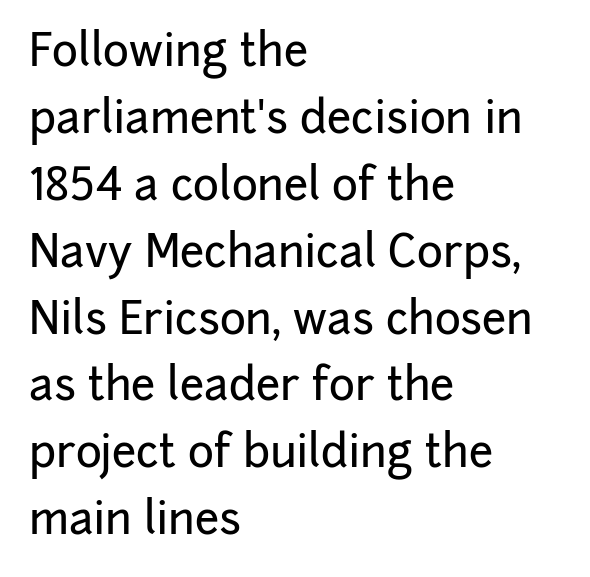
Q: Is the text italic (slanted)? A: No, it is upright.
Q: Is the typeface a serif or a sans-serif typeface? A: Sans-serif.
Q: Is the text underlined? A: No.
Q: How is the paragraph aligned? A: Left-aligned.
Q: Is the spacing between letters normal or unusually wide? A: Normal.
Q: Is the spacing between lines tight, normal or loose? A: Normal.
Q: Width (condensed, normal, or wide)? A: Normal.
Q: Stroke contrast? A: Low.
Q: x-height? A: Medium.
Q: Monospaced? A: No.
